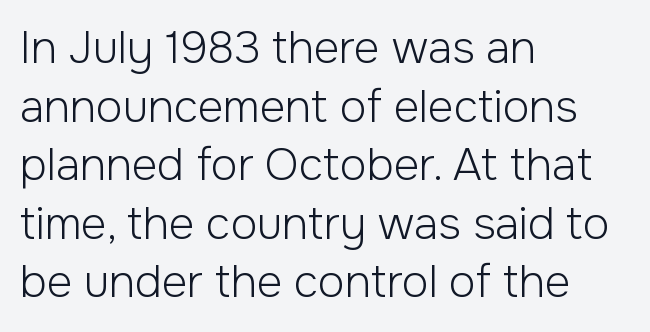
The weight tops out at a normal text grade. Spacing verdict: proportional, widths tailored to each character. Are there feet on the stems? There aren't — it's a sans. Horizontal bands of white between lines are of average thickness.
